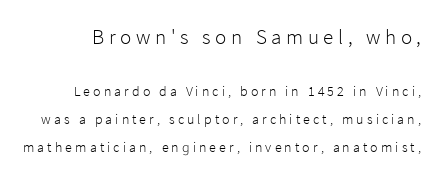
A typesetter would call this leading open, well beyond the default. The designer gave the opening block more size than the closing block. No chunkiness to these letters — they're not bold. Observe the wide spacing: letters keep a clear distance from each other. Decoration check: the copy has no underline. Every stem runs plumb, perpendicular to the baseline.
